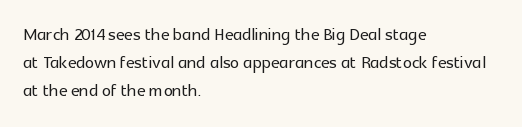
Q: Is the text italic (slanted)? A: No, it is upright.
Q: Is the text underlined? A: No.
Q: How is the paragraph aligned? A: Left-aligned.
Q: Is the spacing between letters normal or unusually wide? A: Normal.
